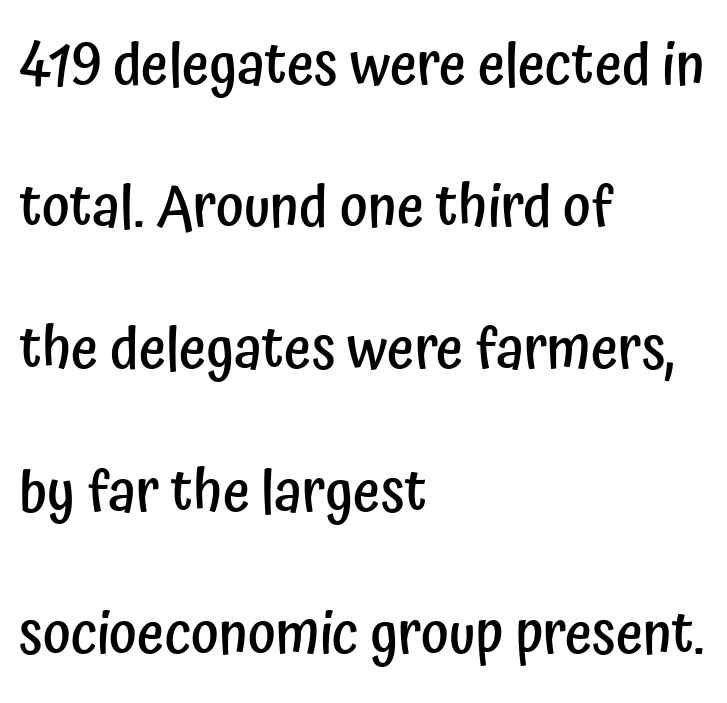
The type sits square on the baseline with zero lean. Check the space under the baseline: it is left empty. Reading down the column, the eye jumps a long way to each next line. Summary of weight: moderately heavy, a semibold. A student would call this left alignment; a typographer would say flush left, rag right.
